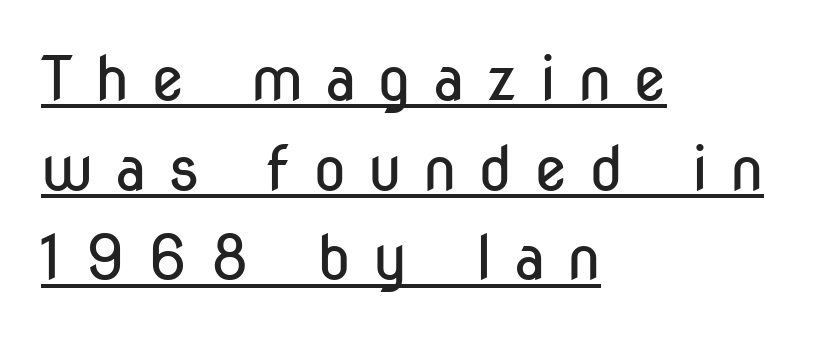
The image shows 61 px regular-weight, condensed sans-serif type, upright; set left-aligned, normal line spacing (1.47x), unusually wide letter spacing (+0.35 em), underlined; low stroke contrast and a medium x-height.
